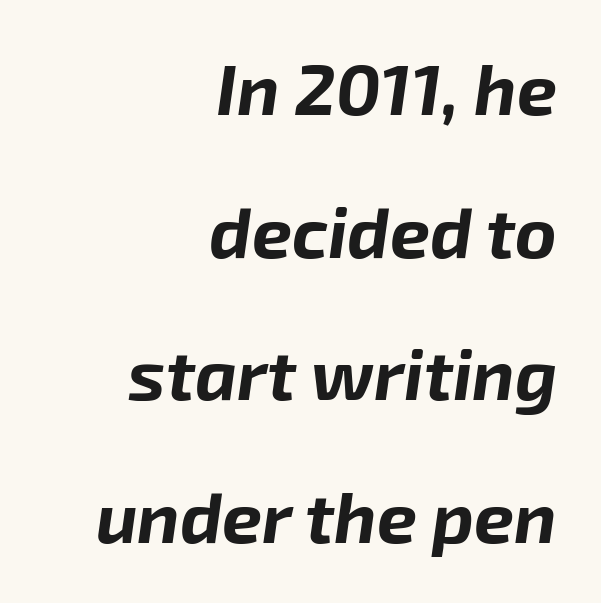
The image shows 71 px bold type, italic (leaning right); set right-aligned, loose line spacing (2.01x), normal letter spacing, not underlined; low stroke contrast and a medium x-height.
